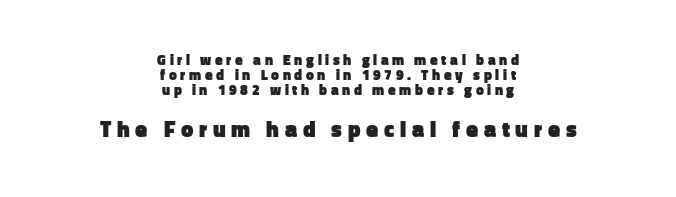
The string is rendered with underlining switched off. The space between consecutive lines is stingy. Character size in the trailing block exceeds that of the leading block. Every character sits straight up, as roman type does.
